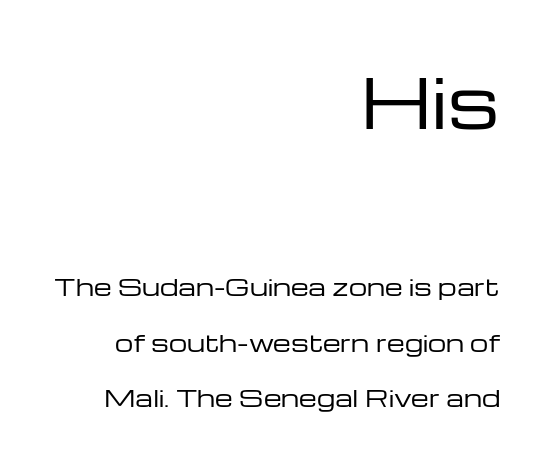
Q: Is the text bold? A: No.
Q: Is the text italic (slanted)? A: No, it is upright.
Q: Is the typeface a serif or a sans-serif typeface? A: Sans-serif.
Q: Is the text underlined? A: No.
Q: How is the paragraph aligned? A: Right-aligned.
Q: Is the spacing between letters normal or unusually wide? A: Normal.
Q: Is the spacing between lines tight, normal or loose? A: Loose.
Q: Which block of text is set in a larger size, the first (top) or the second (bottom)? A: The first (top) one.
Q: Width (condensed, normal, or wide)? A: Wide.
Q: Stroke contrast? A: Low.
Q: x-height? A: Medium.
Q: Monospaced? A: No.
